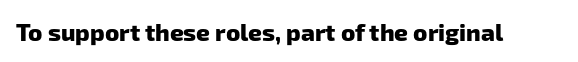
Standard letterfit; no display-style spreading of the glyphs. What weight is shown? A full bold with thick strokes. Has an underline been added? It has not.
